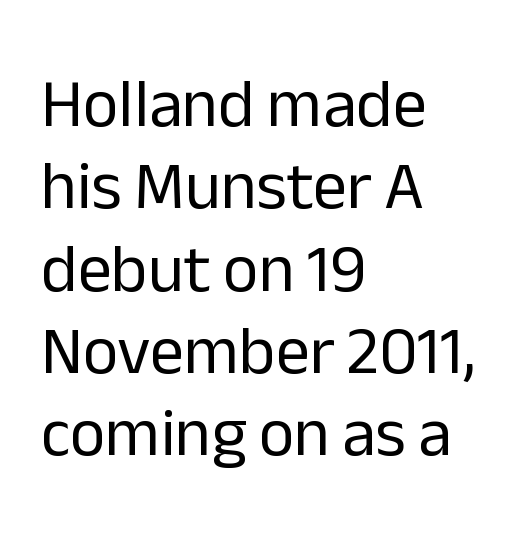
{"serif": "no", "italic": "no", "bold": "no", "weight": "regular", "width": "normal", "stroke_contrast": "low", "x_height": "medium", "monospaced": "no", "underline": "no", "align": "left", "line_spacing_ratio": 1.21, "letter_spacing": "normal", "letter_spacing_em": 0.0, "glyph_px": 68}
